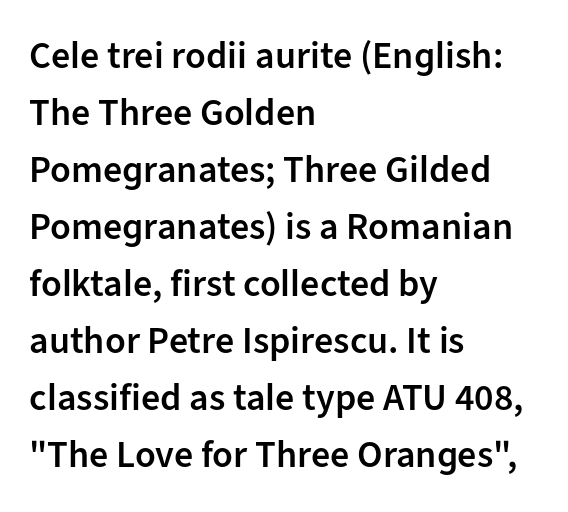
Is this a fixed-width face? No — the glyphs have proportional, varying widths. Does the type have serifs? No, each stem ends abruptly. As a designer I'd log this as weight 600, semibold. This sample keeps an unexceptional amount of space between lines. A student would call this left alignment; a typographer would say flush left, rag right. Glyph-to-glyph distance matches everyday printed text.
